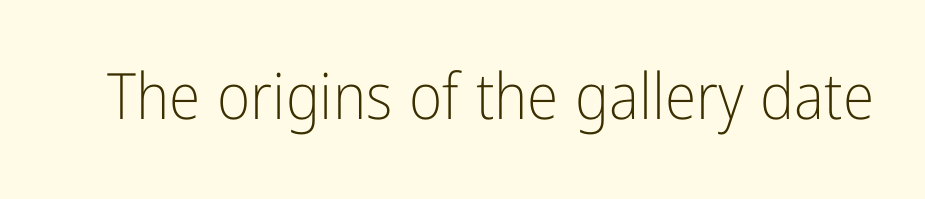
Q: Is the text bold? A: No.
Q: Is the text italic (slanted)? A: No, it is upright.
Q: Is the typeface a serif or a sans-serif typeface? A: Sans-serif.
Q: Is the text underlined? A: No.
Q: Is the spacing between letters normal or unusually wide? A: Normal.
Q: Width (condensed, normal, or wide)? A: Condensed.
Q: Stroke contrast? A: Low.
Q: x-height? A: Medium.
Q: Monospaced? A: No.
